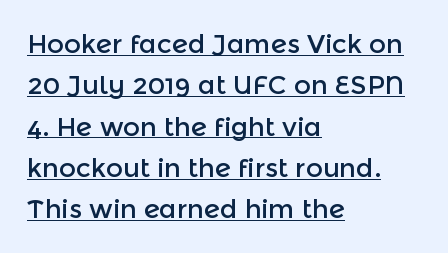
{"italic": "no", "underline": "yes", "align": "left", "line_spacing": "normal", "line_spacing_ratio": 1.59, "letter_spacing": "normal", "letter_spacing_em": 0.0, "glyph_px": 26}
